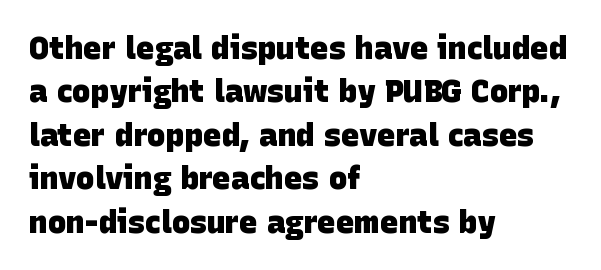
Q: Is the text bold? A: Yes.
Q: Is the typeface a serif or a sans-serif typeface? A: Sans-serif.
Q: Is the text underlined? A: No.
Q: How is the paragraph aligned? A: Left-aligned.
Q: Is the spacing between letters normal or unusually wide? A: Normal.
Q: Is the spacing between lines tight, normal or loose? A: Normal.
Q: Width (condensed, normal, or wide)? A: Normal.
Q: Stroke contrast? A: Low.
Q: x-height? A: Large.
Q: Monospaced? A: No.
